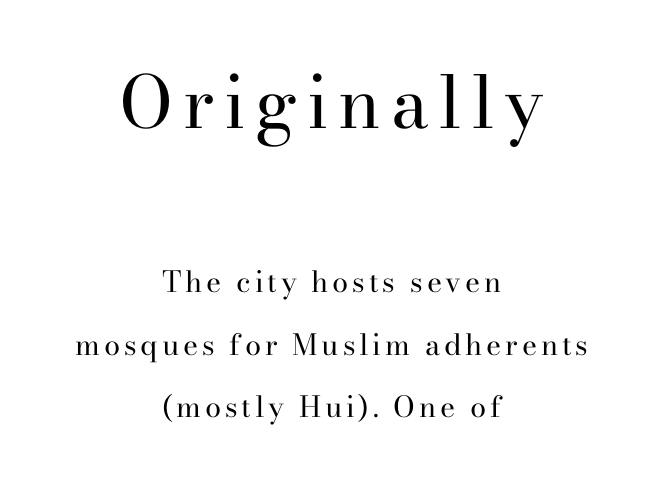
{"serif": "yes", "italic": "no", "bold": "no", "weight": "regular", "width": "normal", "stroke_contrast": "high", "x_height": "small", "monospaced": "no", "underline": "no", "align": "center", "line_spacing": "loose", "line_spacing_ratio": 2.15, "larger_block": "first", "size_ratio": 2.48, "glyph_px": 72}
